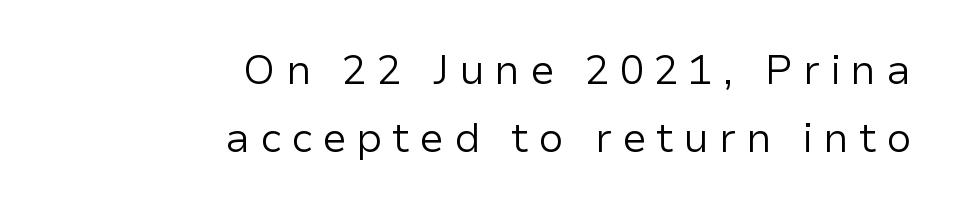
Underline: absent. Regarding leading, the lines here are spaced in the standard way. Looks like regular typesetting: each glyph gets only the width it needs. Upright lettering throughout. Leftover space on each line is placed entirely before the opening word. Does the type have serifs? No, each stem ends abruptly.
